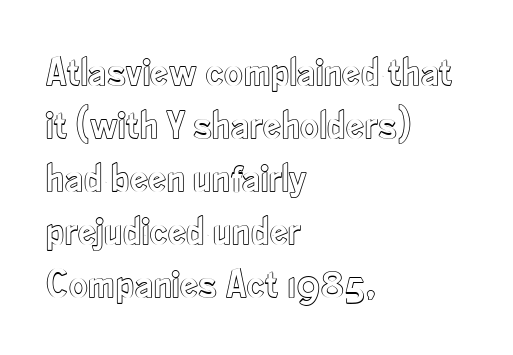
Q: Is the text italic (slanted)? A: No, it is upright.
Q: Is the text underlined? A: No.
Q: How is the paragraph aligned? A: Left-aligned.
Q: Is the spacing between letters normal or unusually wide? A: Normal.
Q: Is the spacing between lines tight, normal or loose? A: Normal.
Q: Width (condensed, normal, or wide)? A: Condensed.
Q: x-height? A: Small.
Q: Monospaced? A: No.
